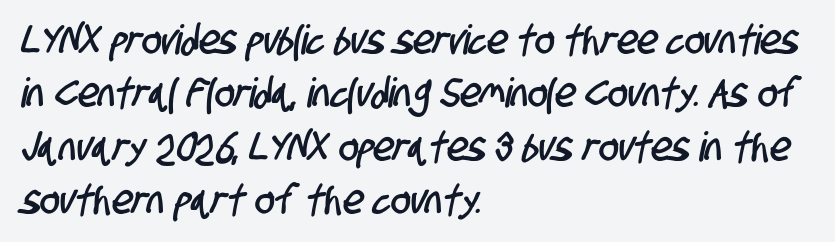
The image shows 41 px condensed sans-serif type; set left-aligned, normal line spacing (1.3x), normal letter spacing, not underlined; low stroke contrast and a large x-height.
